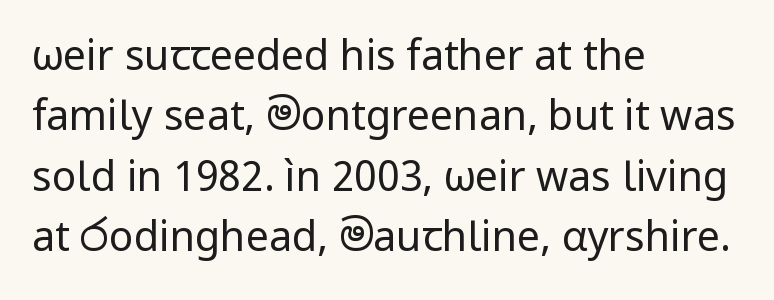
Vertical strokes here are truly vertical. Decoration check: the copy has no underline. The line-height multiplier appears to be the usual default. Each word holds together tightly as a unit, with standard inter-letter gaps.
